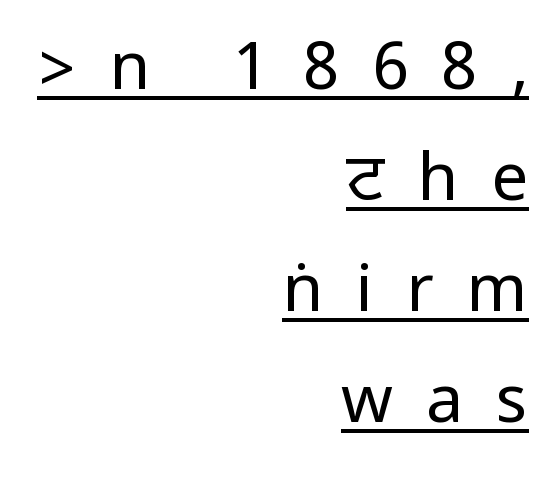
The image shows 66 px regular-weight, condensed sans-serif type, upright; set right-aligned, normal line spacing (1.68x), unusually wide letter spacing (+0.5 em), underlined; low stroke contrast.
